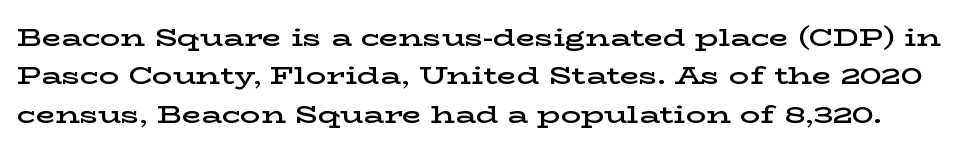
The image shows 25 px text type, upright; set normal line spacing (1.54x), normal letter spacing, not underlined.
